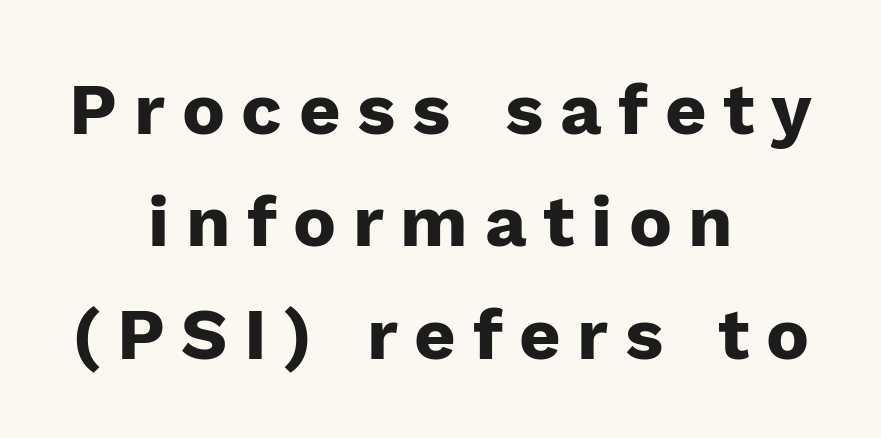
The image shows 72 px heavy sans-serif type, upright; set centered, normal line spacing (1.56x), unusually wide letter spacing (+0.23 em), not underlined; low stroke contrast and a medium x-height.
